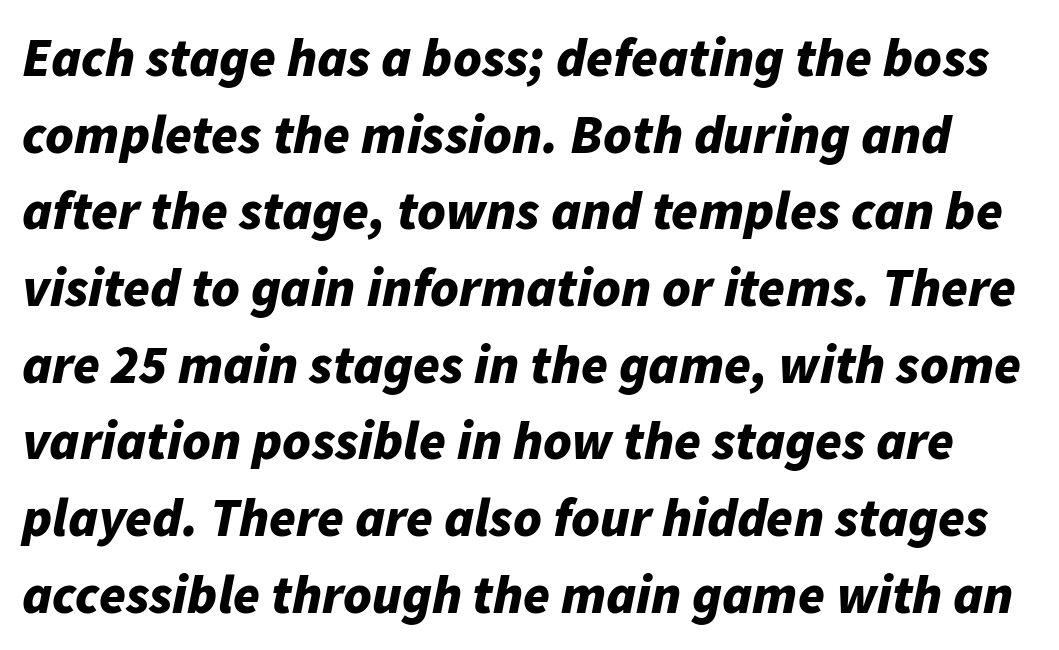
Spacing verdict: proportional, widths tailored to each character. Summary of vertical rhythm: regular, with standard interline spacing. An italicized treatment has been applied to the whole sample. Tracking value appears to be zero — textbook default spacing. In terms of weight, the rendering is a true, heavy bold.
